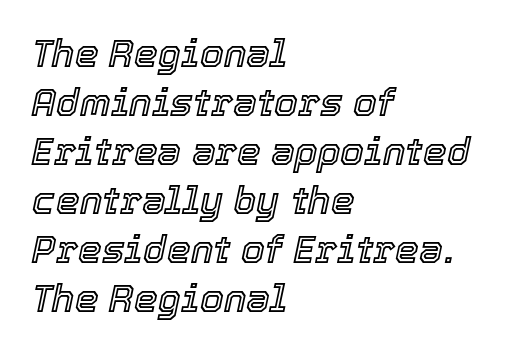
The image shows 38 px text type, italic (leaning right); set left-aligned, normal line spacing (1.29x), normal letter spacing, not underlined; a medium x-height.
